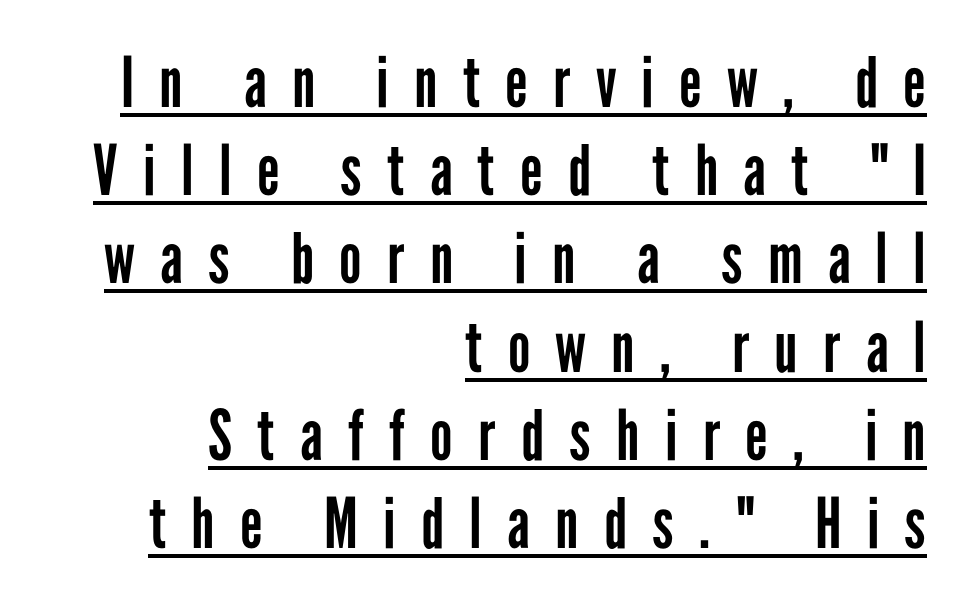
Q: Is the text bold? A: No.
Q: Is the text italic (slanted)? A: No, it is upright.
Q: Is the typeface a serif or a sans-serif typeface? A: Sans-serif.
Q: Is the text underlined? A: Yes.
Q: How is the paragraph aligned? A: Right-aligned.
Q: Is the spacing between letters normal or unusually wide? A: Unusually wide.
Q: Is the spacing between lines tight, normal or loose? A: Normal.
Q: Width (condensed, normal, or wide)? A: Condensed.
Q: Stroke contrast? A: Low.
Q: x-height? A: Medium.
Q: Monospaced? A: No.
